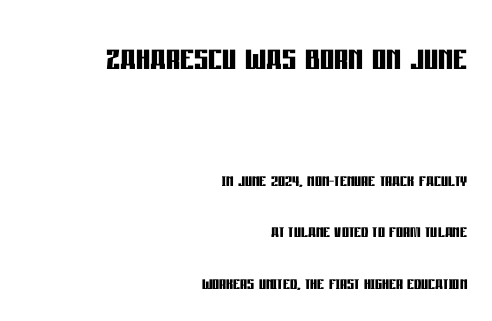
{"serif": "no", "italic": "no", "bold": "yes", "weight": "semibold", "width": "condensed", "stroke_contrast": "low", "x_height": "large", "monospaced": "no", "underline": "no", "align": "right", "line_spacing": "loose", "line_spacing_ratio": 2.35, "letter_spacing": "normal", "letter_spacing_em": 0.0, "larger_block": "first", "size_ratio": 2.0, "glyph_px": 44}
